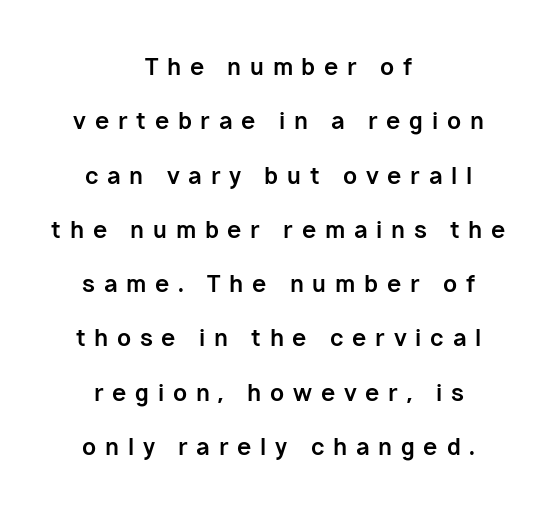
Reading down the column, the eye jumps a long way to each next line. The typesetter chose a symmetrical, centered arrangement here. Quick note: underline off. These lines have a slow, spaced-out rhythm from letter to letter.
